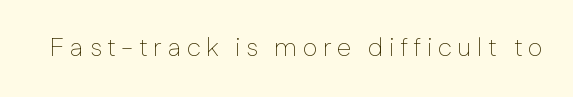
Any mark beneath the type? The region is blank. This rendering widens character spacing well past its baseline value. The typography opts for an upright posture over an oblique one. This is not heavy type; no bold has been used.
